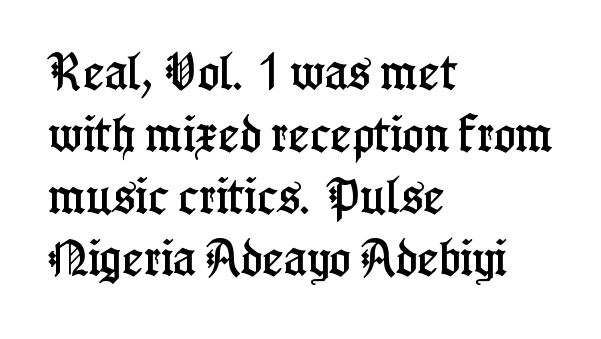
Compared with typical paragraphs, the rows here are spaced about the same. The glyphs in this specimen are seriffed. What stands out about the letter spacing? Nothing — it is the standard amount. Decoration check: the copy has no underline. Style check: upright. The lines are quadded left.
